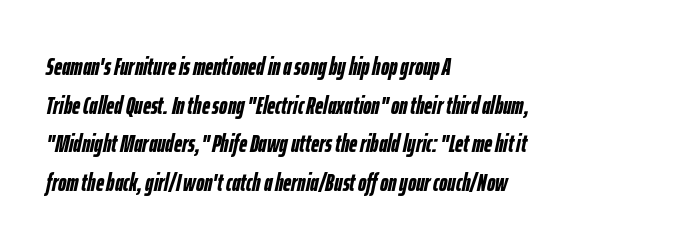
{"italic": "yes", "lean": "right", "slant_degrees": 12, "bold": "yes", "underline": "no", "align": "left", "line_spacing": "normal", "line_spacing_ratio": 1.55, "letter_spacing": "normal", "letter_spacing_em": 0.0, "glyph_px": 25}
